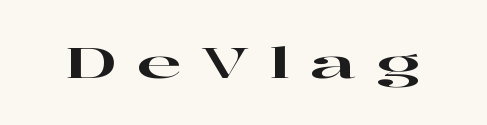
The image shows 42 px wide serif type, upright; set unusually wide letter spacing (+0.47 em), not underlined; high stroke contrast and a medium x-height.
